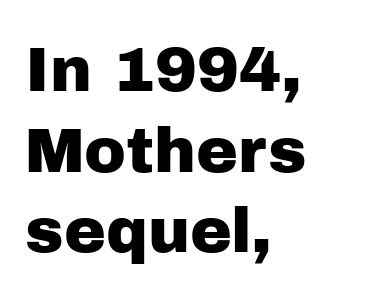
{"serif": "no", "italic": "no", "width": "normal", "stroke_contrast": "low", "x_height": "medium", "monospaced": "no", "underline": "no", "align": "left", "line_spacing": "normal", "line_spacing_ratio": 1.28, "letter_spacing": "normal", "letter_spacing_em": 0.0, "glyph_px": 63}
